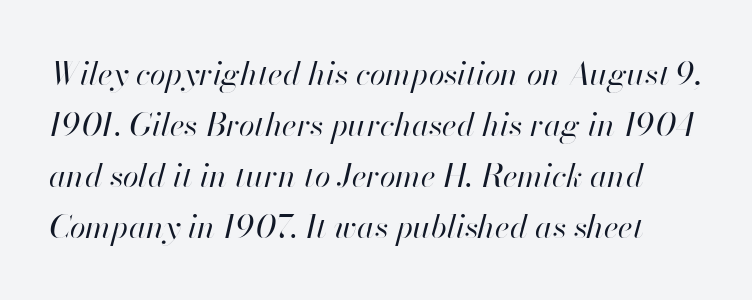
The image shows 32 px regular-weight type, italic (leaning right); set normal line spacing (1.59x), normal letter spacing, not underlined; high stroke contrast and a small x-height.
